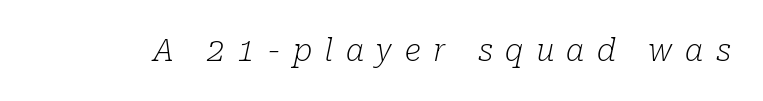
The font sits on the lighter half of the weight spectrum, regular included. Compared with typical body copy, the letter spacing here is much looser. A typesetter would label this face a serif. The letters advance in unequal steps, a hallmark of proportional type. Style check: oblique.
